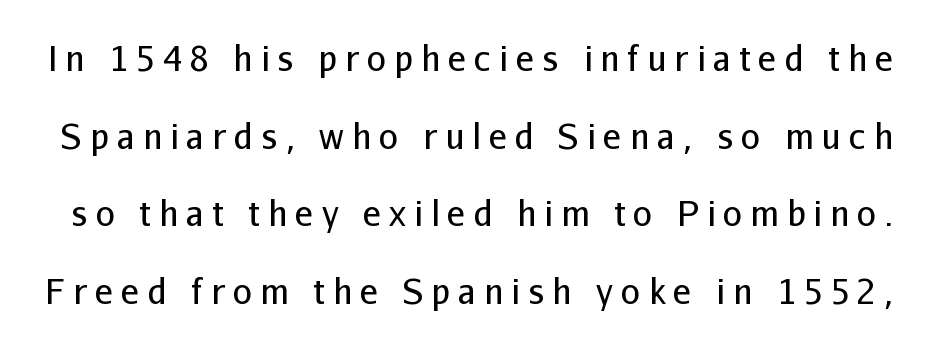
{"serif": "no", "italic": "no", "bold": "no", "weight": "regular", "width": "normal", "stroke_contrast": "low", "x_height": "medium", "monospaced": "no", "underline": "no", "line_spacing": "loose", "line_spacing_ratio": 2.28, "letter_spacing": "wide", "letter_spacing_em": 0.24, "glyph_px": 34}
